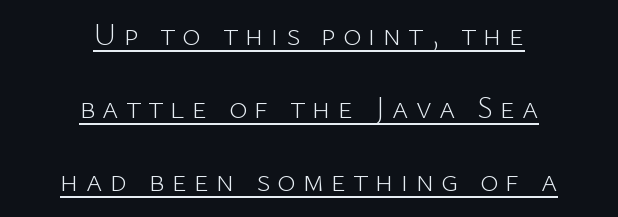
Every character sits straight up, as roman type does. This sample has the flowing, uneven cadence of proportional lettering. Line starts and ends both wander, symmetrically. Between one letter and the next there's a generous, obvious gap.
